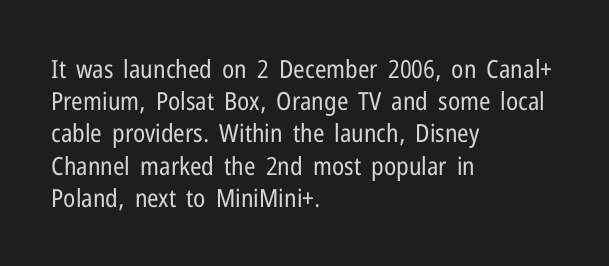
Q: Is the text bold? A: No.
Q: Is the text italic (slanted)? A: No, it is upright.
Q: Is the text underlined? A: No.
Q: How is the paragraph aligned? A: Left-aligned.
Q: Is the spacing between letters normal or unusually wide? A: Normal.
Q: Is the spacing between lines tight, normal or loose? A: Normal.
